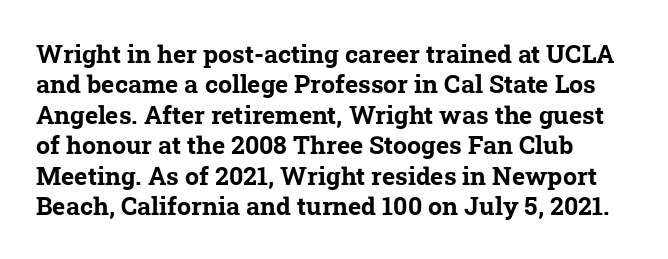
Q: Is the text bold? A: Yes.
Q: Is the text underlined? A: No.
Q: Is the spacing between letters normal or unusually wide? A: Normal.
